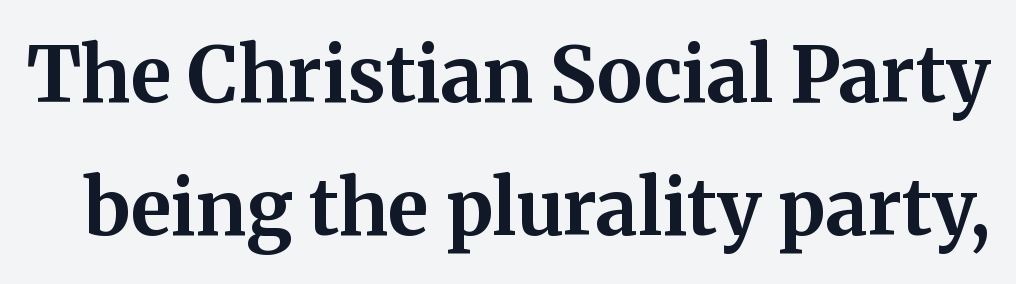
Q: Is the text bold? A: Yes.
Q: Is the text italic (slanted)? A: No, it is upright.
Q: Is the typeface a serif or a sans-serif typeface? A: Serif.
Q: Is the text underlined? A: No.
Q: Is the spacing between letters normal or unusually wide? A: Normal.
Q: Width (condensed, normal, or wide)? A: Normal.
Q: Stroke contrast? A: Medium.
Q: x-height? A: Medium.
Q: Monospaced? A: No.
